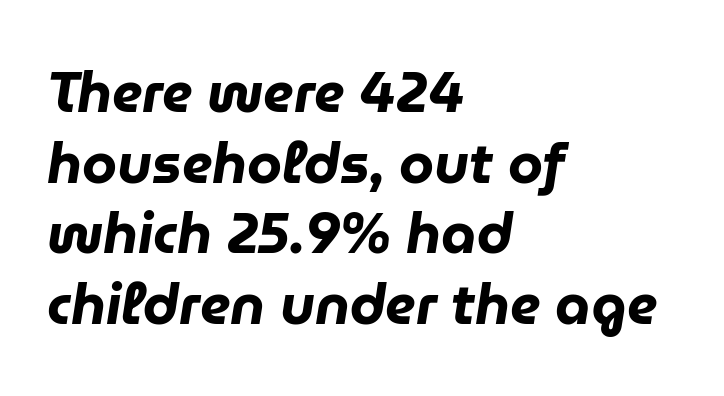
The image shows 56 px heavy type, italic (leaning right); set left-aligned, normal line spacing (1.26x), normal letter spacing, not underlined; low stroke contrast and a medium x-height.
